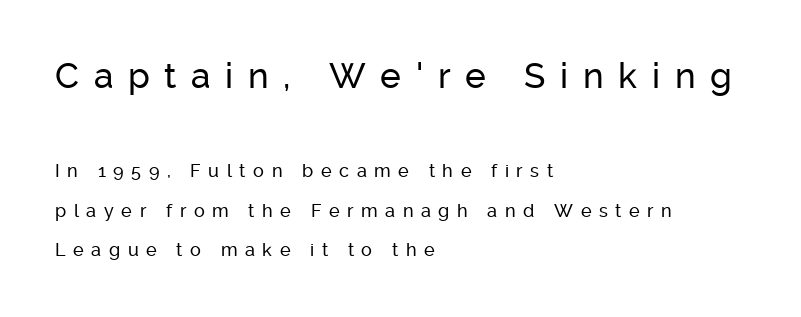
The image shows 35 px sans-serif type, upright; set left-aligned, loose line spacing (2.2x), unusually wide letter spacing (+0.42 em), not underlined; the first (top) block is 1.94x larger; low stroke contrast and a medium x-height.
